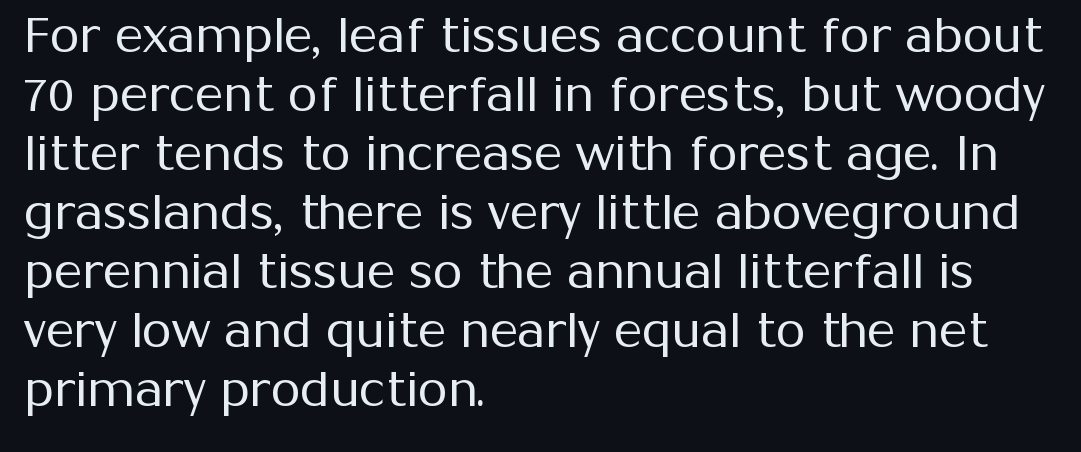
{"serif": "no", "italic": "no", "bold": "no", "weight": "regular", "width": "normal", "stroke_contrast": "medium", "x_height": "medium", "monospaced": "no", "underline": "no", "align": "left", "line_spacing_ratio": 1.23, "letter_spacing": "normal", "letter_spacing_em": 0.0, "glyph_px": 48}
